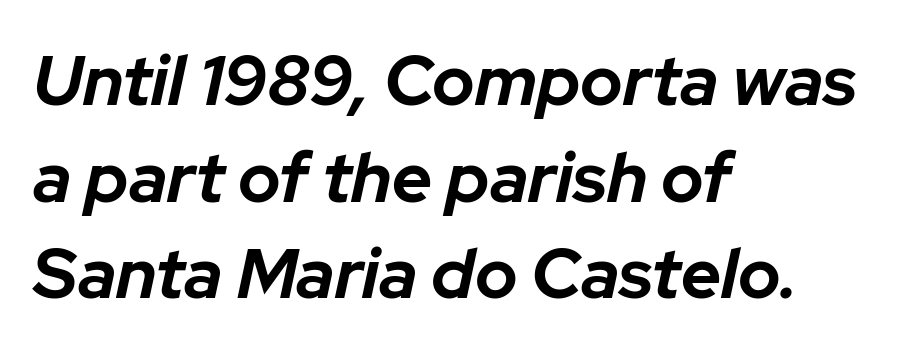
Pretty heavy lettering here — definitely bold. Does the copy run flush right? No — it runs flush left. Is this a fixed-width face? No — the glyphs have proportional, varying widths. The face used here has a pronounced slope to its letters.
